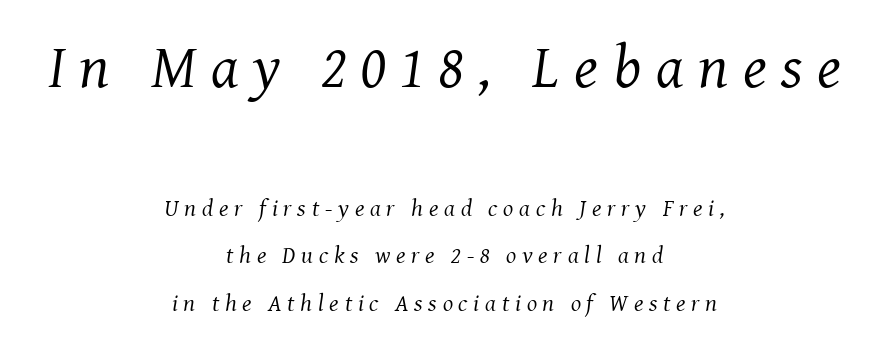
{"serif": "yes", "italic": "yes", "lean": "right", "slant_degrees": 8, "bold": "no", "weight": "regular", "width": "normal", "stroke_contrast": "medium", "x_height": "medium", "monospaced": "no", "underline": "no", "align": "center", "line_spacing": "loose", "line_spacing_ratio": 1.98, "letter_spacing": "wide", "letter_spacing_em": 0.24, "larger_block": "first", "size_ratio": 2.54, "glyph_px": 61}
